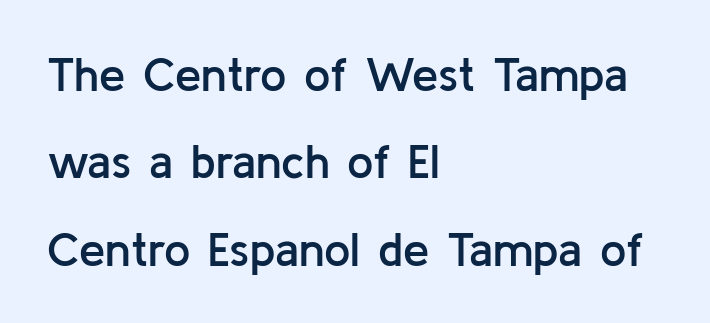
Stroke thickness is moderately raised; the sample reads as semibold. When letters stand straight like this, we call the style roman or upright. What stands out about the letter spacing? Nothing — it is the standard amount. Line beginnings align vertically; line endings do not.
